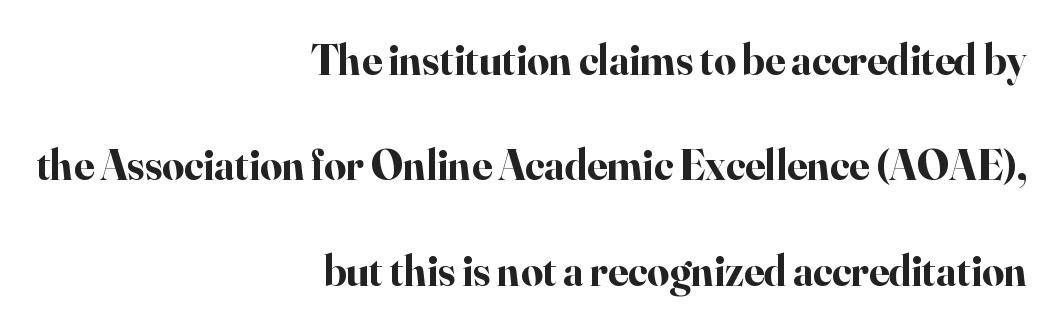
The image shows 43 px bold serif type, upright; set right-aligned, loose line spacing (2.45x), normal letter spacing, not underlined; high stroke contrast and a small x-height.
